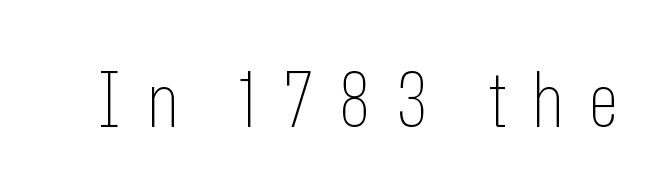
A roman cut, with each character standing at attention. These lines are composed in type without serifs. Plain, unruled lines of type. Looks like regular typesetting: each glyph gets only the width it needs. Here the glyphs are tracked loosely, breaking word shapes into spaced letters. Each stroke keeps to a modest, everyday thickness or less.
